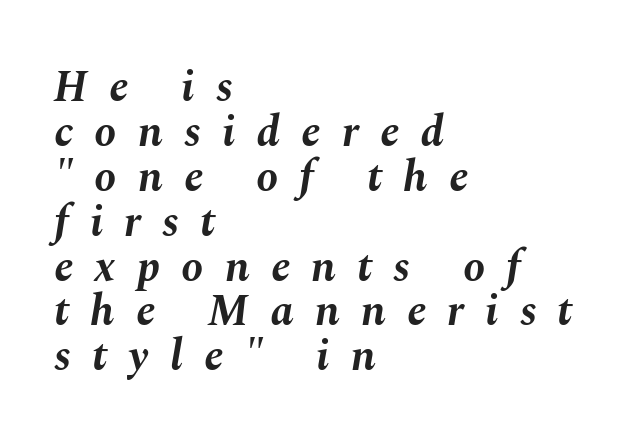
{"italic": "yes", "lean": "right", "slant_degrees": 10, "bold": "yes", "weight": "bold", "width": "normal", "stroke_contrast": "medium", "x_height": "medium", "monospaced": "no", "underline": "no", "align": "left", "line_spacing": "tight", "line_spacing_ratio": 1.02, "letter_spacing": "wide", "letter_spacing_em": 0.48, "glyph_px": 44}
